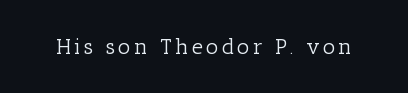
Q: Is the text bold? A: No.
Q: Is the text italic (slanted)? A: No, it is upright.
Q: Is the text underlined? A: No.
